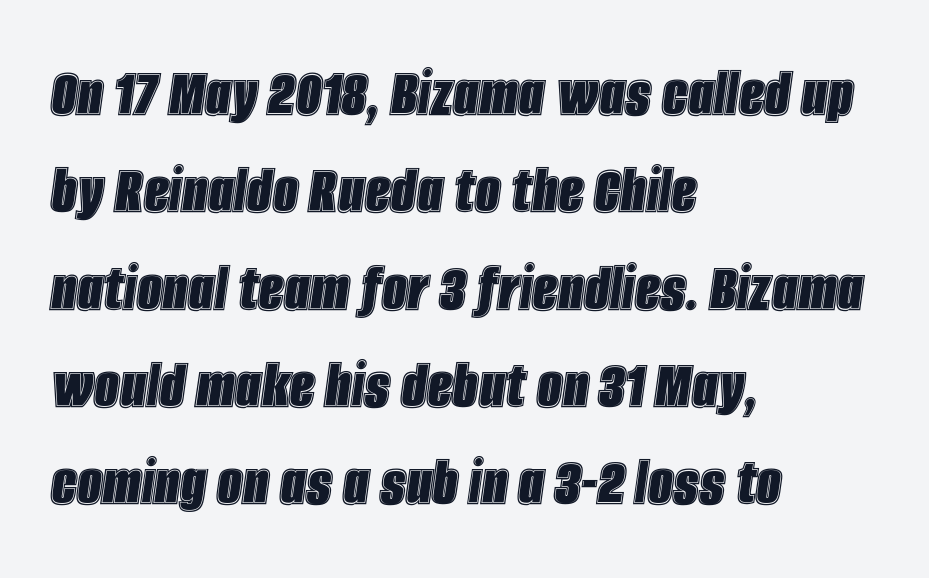
{"italic": "yes", "lean": "right", "slant_degrees": 8, "width": "condensed", "x_height": "large", "monospaced": "no", "underline": "no", "align": "left", "line_spacing": "normal", "line_spacing_ratio": 1.37, "letter_spacing": "normal", "letter_spacing_em": 0.0, "glyph_px": 71}
